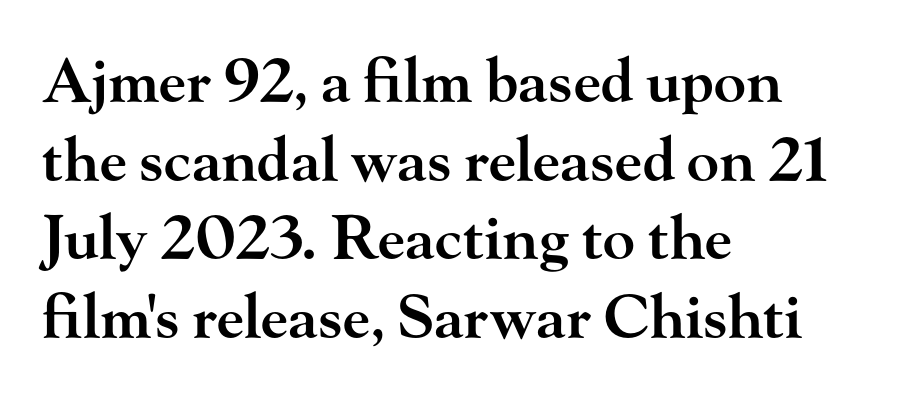
{"serif": "yes", "italic": "no", "bold": "semi", "weight": "semibold", "width": "wide", "stroke_contrast": "high", "x_height": "small", "monospaced": "no", "underline": "no", "align": "left", "line_spacing": "normal", "line_spacing_ratio": 1.31, "letter_spacing": "normal", "letter_spacing_em": 0.0, "glyph_px": 60}
